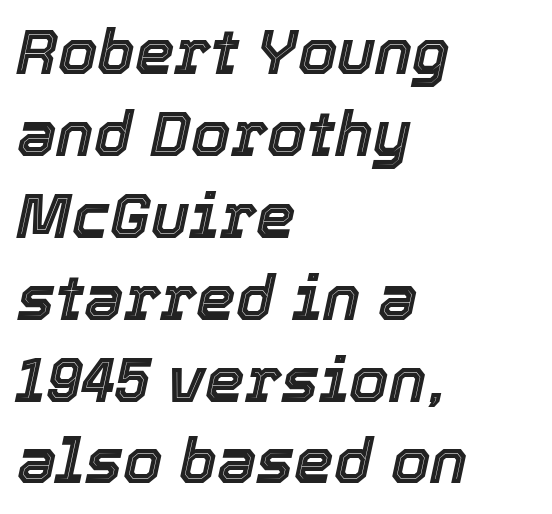
{"italic": "yes", "lean": "right", "slant_degrees": 12, "width": "normal", "x_height": "medium", "monospaced": "no", "underline": "no", "align": "left", "line_spacing": "normal", "line_spacing_ratio": 1.3, "letter_spacing": "normal", "letter_spacing_em": 0.0, "glyph_px": 63}
